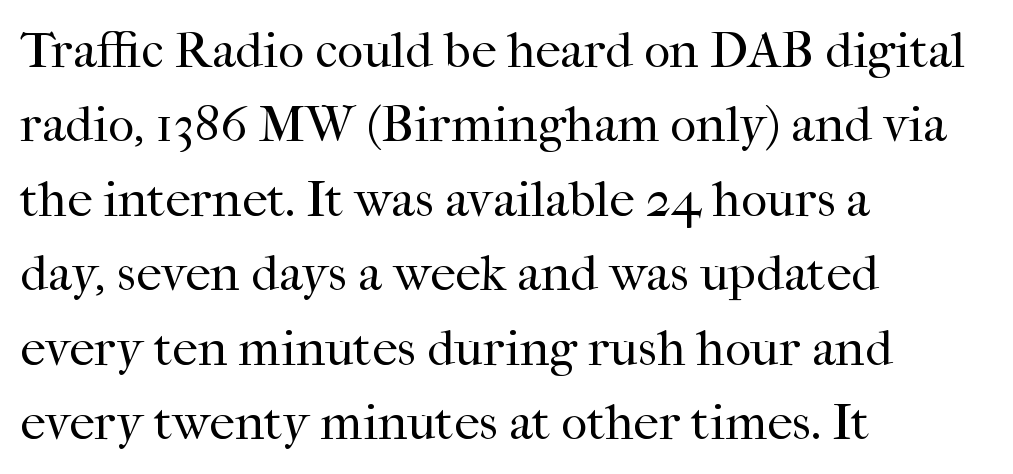
Q: Is the text bold? A: No.
Q: Is the text italic (slanted)? A: No, it is upright.
Q: Is the typeface a serif or a sans-serif typeface? A: Serif.
Q: Is the text underlined? A: No.
Q: How is the paragraph aligned? A: Left-aligned.
Q: Is the spacing between letters normal or unusually wide? A: Normal.
Q: Is the spacing between lines tight, normal or loose? A: Normal.
Q: Width (condensed, normal, or wide)? A: Normal.
Q: Stroke contrast? A: High.
Q: x-height? A: Medium.
Q: Monospaced? A: No.
